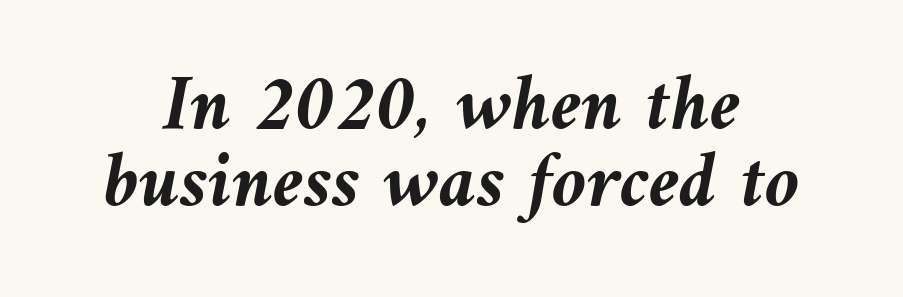
The image shows 79 px semibold type, italic (leaning left); set centered, tight line spacing (0.97x), normal letter spacing, not underlined; medium stroke contrast and a medium x-height.
